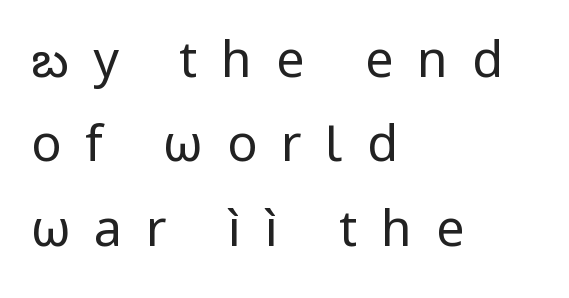
Q: Is the text bold? A: No.
Q: Is the text italic (slanted)? A: No, it is upright.
Q: Is the typeface a serif or a sans-serif typeface? A: Sans-serif.
Q: Is the text underlined? A: No.
Q: How is the paragraph aligned? A: Left-aligned.
Q: Is the spacing between letters normal or unusually wide? A: Unusually wide.
Q: Is the spacing between lines tight, normal or loose? A: Normal.
Q: Width (condensed, normal, or wide)? A: Normal.
Q: Stroke contrast? A: Low.
Q: x-height? A: Medium.
Q: Monospaced? A: No.
